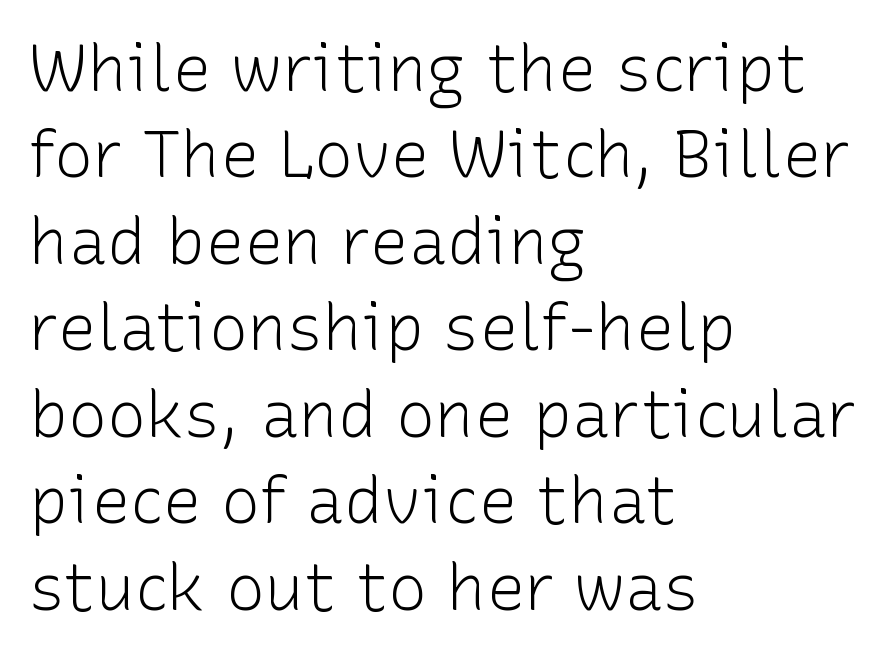
{"serif": "no", "italic": "no", "bold": "no", "weight": "light", "width": "normal", "stroke_contrast": "low", "x_height": "medium", "monospaced": "no", "underline": "no", "align": "left", "line_spacing": "normal", "line_spacing_ratio": 1.33, "letter_spacing": "normal", "letter_spacing_em": 0.0, "glyph_px": 65}
